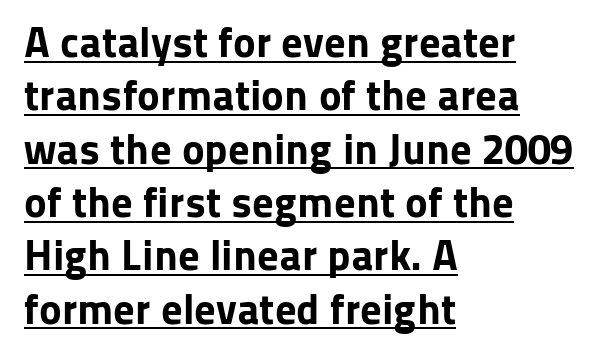
Q: Is the text bold? A: Yes.
Q: Is the text italic (slanted)? A: No, it is upright.
Q: Is the typeface a serif or a sans-serif typeface? A: Sans-serif.
Q: Is the text underlined? A: Yes.
Q: How is the paragraph aligned? A: Left-aligned.
Q: Is the spacing between letters normal or unusually wide? A: Normal.
Q: Width (condensed, normal, or wide)? A: Normal.
Q: Stroke contrast? A: Low.
Q: x-height? A: Medium.
Q: Monospaced? A: No.
